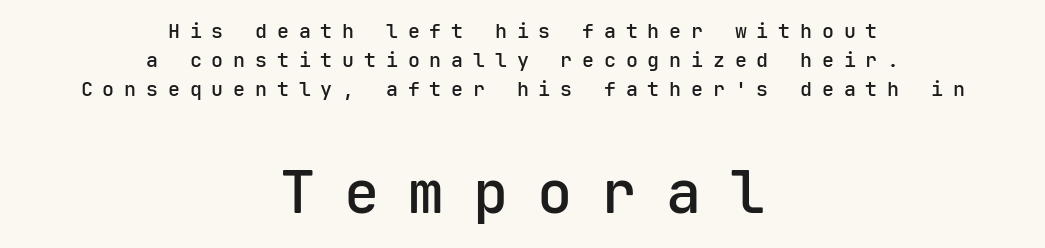
Q: Is the text bold? A: Semi-bold.
Q: Is the text italic (slanted)? A: No, it is upright.
Q: Is the typeface a serif or a sans-serif typeface? A: Sans-serif.
Q: Is the text underlined? A: No.
Q: How is the paragraph aligned? A: Centered.
Q: Is the spacing between letters normal or unusually wide? A: Unusually wide.
Q: Is the spacing between lines tight, normal or loose? A: Normal.
Q: Which block of text is set in a larger size, the first (top) or the second (bottom)? A: The second (bottom) one.
Q: Width (condensed, normal, or wide)? A: Normal.
Q: Stroke contrast? A: Low.
Q: x-height? A: Medium.
Q: Monospaced? A: Yes.
